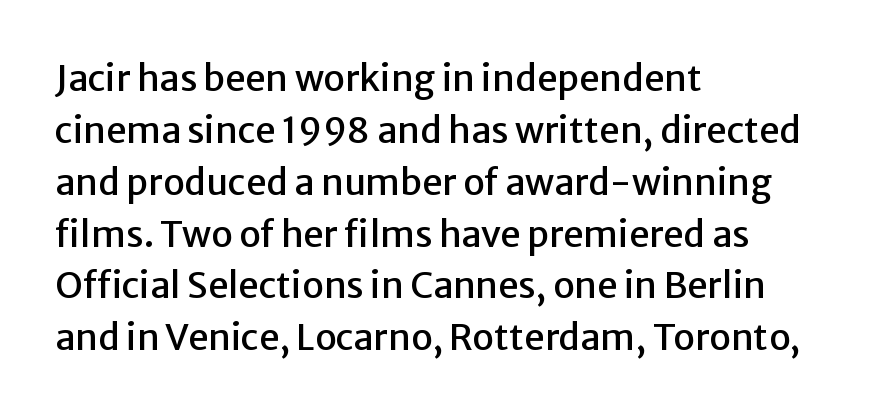
Q: Is the text italic (slanted)? A: No, it is upright.
Q: Is the typeface a serif or a sans-serif typeface? A: Sans-serif.
Q: Is the text underlined? A: No.
Q: How is the paragraph aligned? A: Left-aligned.
Q: Is the spacing between letters normal or unusually wide? A: Normal.
Q: Is the spacing between lines tight, normal or loose? A: Normal.
Q: Width (condensed, normal, or wide)? A: Normal.
Q: Stroke contrast? A: Low.
Q: x-height? A: Medium.
Q: Monospaced? A: No.
